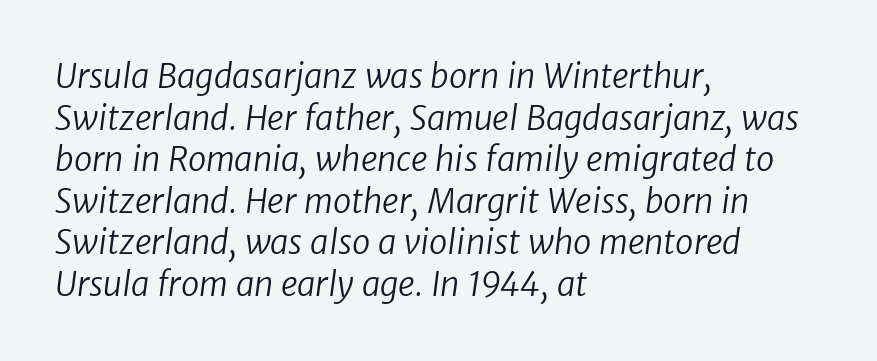
The image shows 33 px regular-weight sans-serif type; set left-aligned, normal line spacing (1.26x), normal letter spacing, not underlined; low stroke contrast and a medium x-height.
